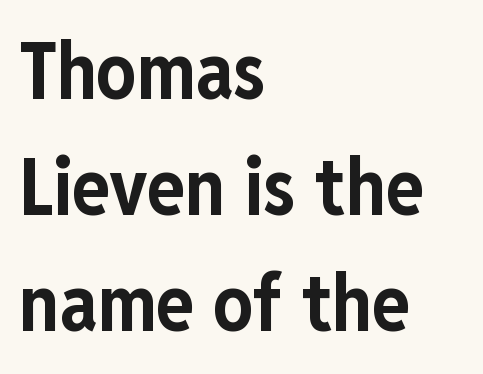
The image shows 79 px bold, condensed sans-serif type, upright; set left-aligned, normal line spacing (1.47x), normal letter spacing, not underlined; low stroke contrast and a medium x-height.
